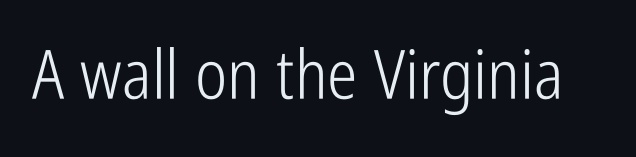
The image shows 68 px light, condensed sans-serif type, upright; set normal letter spacing, not underlined; low stroke contrast and a medium x-height.
